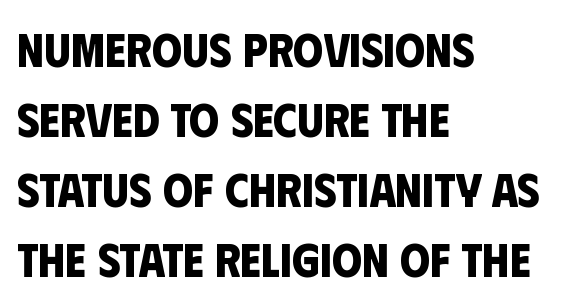
Q: Is the text bold? A: Yes.
Q: Is the typeface a serif or a sans-serif typeface? A: Sans-serif.
Q: Is the text underlined? A: No.
Q: How is the paragraph aligned? A: Left-aligned.
Q: Is the spacing between letters normal or unusually wide? A: Normal.
Q: Is the spacing between lines tight, normal or loose? A: Normal.
Q: Width (condensed, normal, or wide)? A: Condensed.
Q: Stroke contrast? A: Low.
Q: x-height? A: Large.
Q: Monospaced? A: No.
